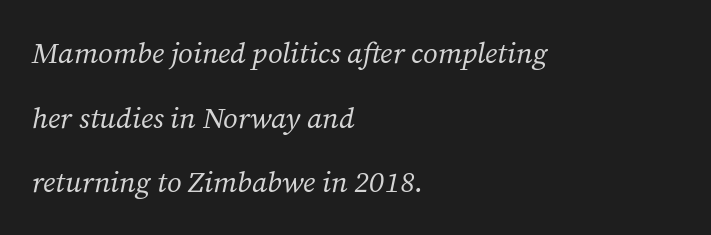
Casual observation: everything's shoved over to the left. These lines are composed in type with serifs. Underline: absent. Character widths vary here, with narrow letters taking less room than wide ones. Between one letter and the next there's only the usual sliver of space. This is oblique type, the kind used for emphasis or titles.
